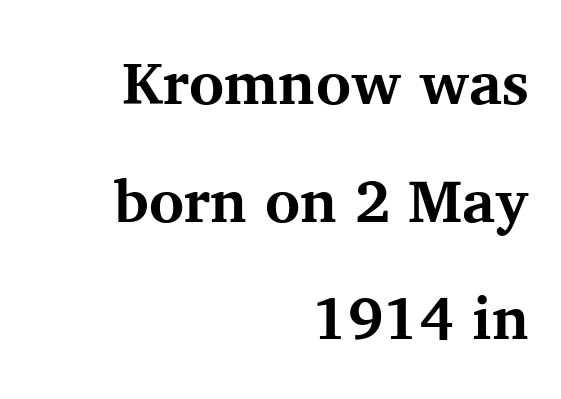
{"serif": "yes", "italic": "no", "bold": "yes", "weight": "bold", "width": "normal", "stroke_contrast": "medium", "x_height": "medium", "monospaced": "no", "underline": "no", "align": "right", "line_spacing": "loose", "line_spacing_ratio": 1.96, "letter_spacing": "normal", "letter_spacing_em": 0.0, "glyph_px": 60}
